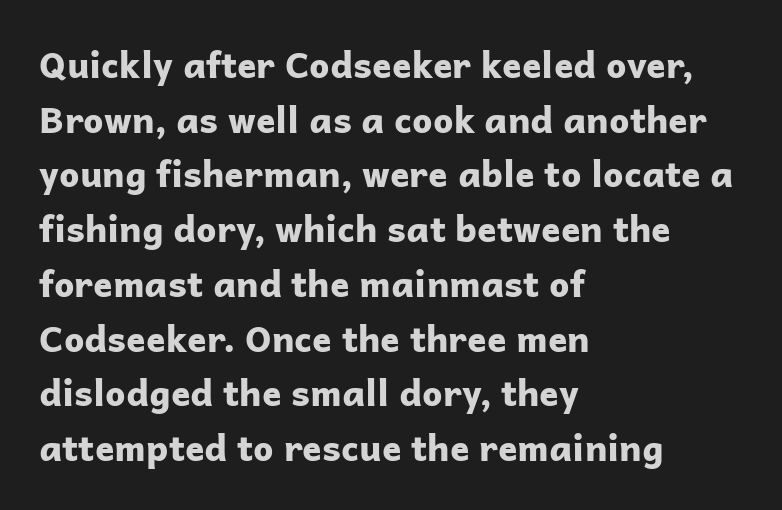
The image shows 36 px bold sans-serif type, upright; set left-aligned, normal line spacing (1.52x), normal letter spacing, not underlined; low stroke contrast and a medium x-height.
